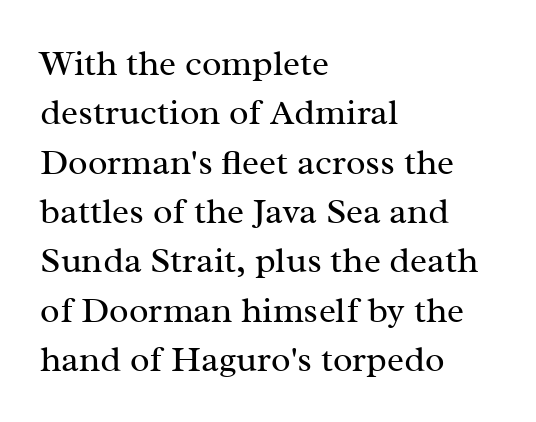
{"serif": "yes", "italic": "no", "bold": "no", "weight": "regular", "width": "normal", "stroke_contrast": "medium", "x_height": "medium", "monospaced": "no", "underline": "no", "align": "left", "line_spacing": "normal", "line_spacing_ratio": 1.37, "letter_spacing": "normal", "letter_spacing_em": 0.0, "glyph_px": 36}
